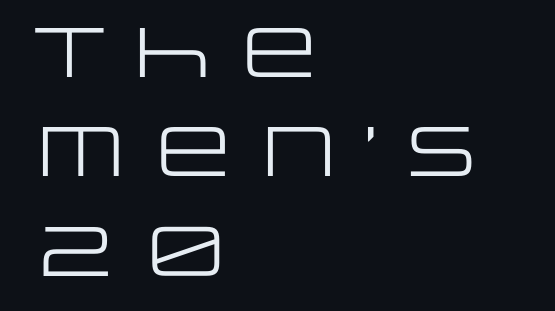
The image shows 70 px regular-weight, wide sans-serif type, upright; set left-aligned, normal line spacing (1.42x), normal letter spacing, not underlined; low stroke contrast and a large x-height.
